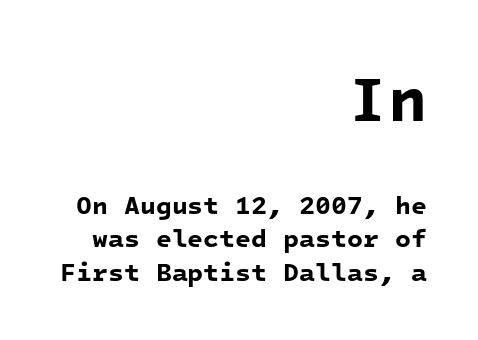
Check where the strokes stop: nothing finishes them off — pure sans. Compared with an ordinary text face, these strokes are far heavier — a full bold. You could call the tracking neutral — neither tight nor loose. Clear beneath every line of the passage.
